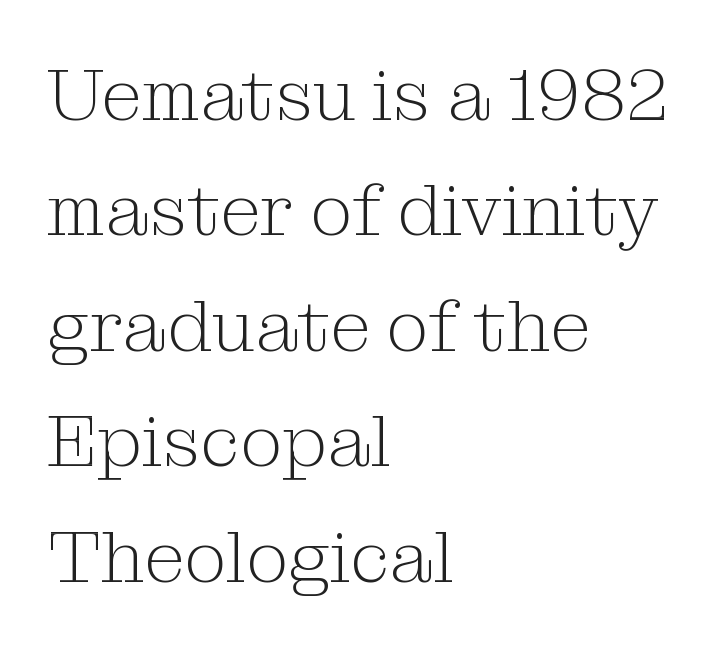
Q: Is the text bold? A: No.
Q: Is the text italic (slanted)? A: No, it is upright.
Q: Is the typeface a serif or a sans-serif typeface? A: Serif.
Q: Is the text underlined? A: No.
Q: How is the paragraph aligned? A: Left-aligned.
Q: Is the spacing between letters normal or unusually wide? A: Normal.
Q: Is the spacing between lines tight, normal or loose? A: Normal.
Q: Width (condensed, normal, or wide)? A: Normal.
Q: Stroke contrast? A: Medium.
Q: x-height? A: Medium.
Q: Monospaced? A: No.
